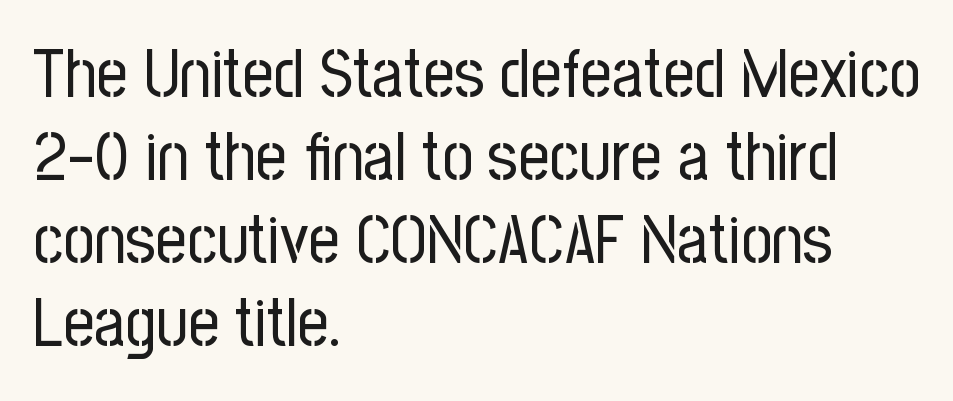
Check where the strokes stop: nothing finishes them off — pure sans. This rendering uses left alignment, leaving the right contour irregular. Standard letterfit; no display-style spreading of the glyphs. Ink coverage per letter is moderate at most. A bare baseline throughout the passage. Think of a printed novel: that variable character pitch is what you see here.
